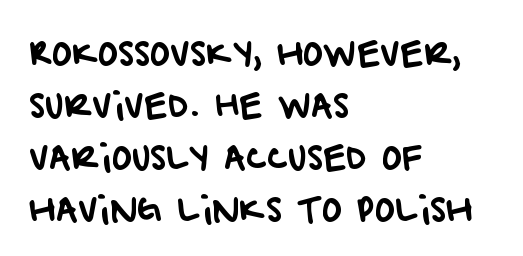
Q: Is the typeface a serif or a sans-serif typeface? A: Sans-serif.
Q: Is the text underlined? A: No.
Q: How is the paragraph aligned? A: Left-aligned.
Q: Is the spacing between letters normal or unusually wide? A: Normal.
Q: Is the spacing between lines tight, normal or loose? A: Normal.
Q: Width (condensed, normal, or wide)? A: Normal.
Q: Stroke contrast? A: Low.
Q: x-height? A: Large.
Q: Monospaced? A: No.
